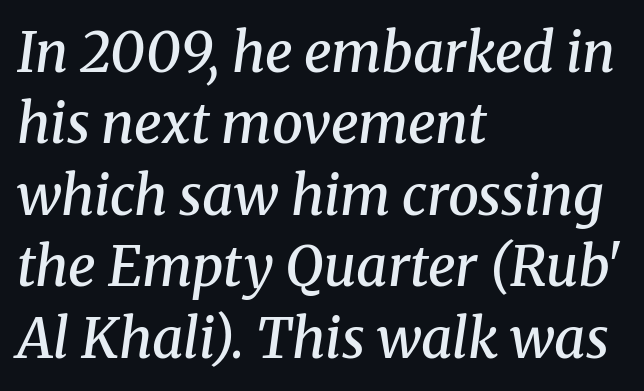
Q: Is the text bold? A: Semi-bold.
Q: Is the text italic (slanted)? A: Yes, it leans right by about 8 degrees.
Q: Is the typeface a serif or a sans-serif typeface? A: Serif.
Q: Is the text underlined? A: No.
Q: How is the paragraph aligned? A: Left-aligned.
Q: Is the spacing between letters normal or unusually wide? A: Normal.
Q: Is the spacing between lines tight, normal or loose? A: Normal.
Q: Width (condensed, normal, or wide)? A: Normal.
Q: Stroke contrast? A: Medium.
Q: x-height? A: Medium.
Q: Monospaced? A: No.
